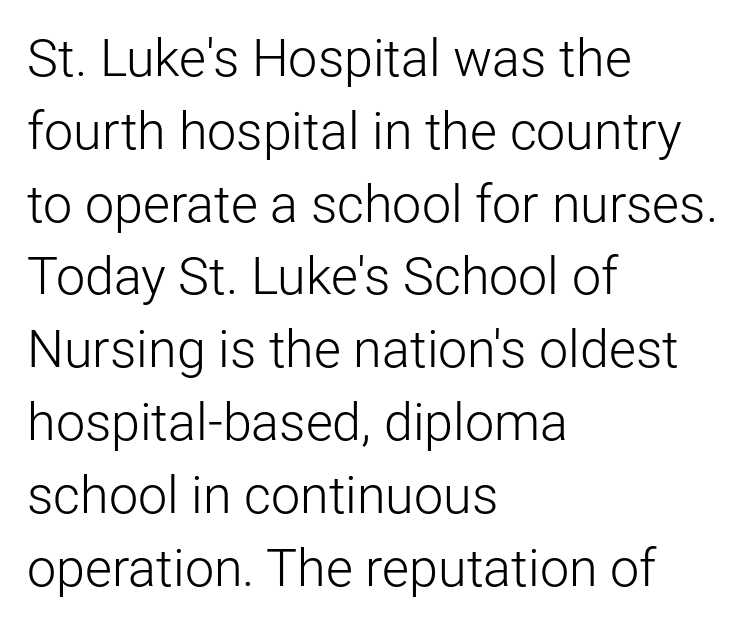
Does the leading feel generous? No, just average. The baseline area is clear. The font family rendered here belongs to the sans-serif group. You could call the tracking neutral — neither tight nor loose.
